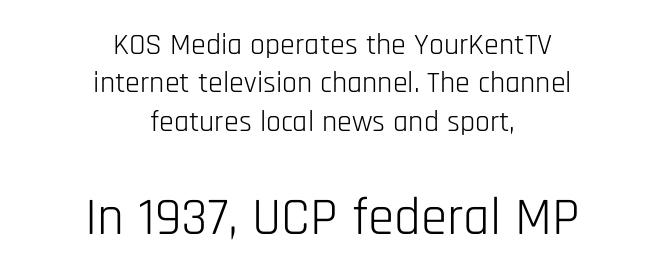
The image shows 53 px light, condensed sans-serif type, upright; set centered, normal line spacing (1.28x), normal letter spacing, not underlined; the second (bottom) block is 1.77x larger; low stroke contrast and a large x-height.
